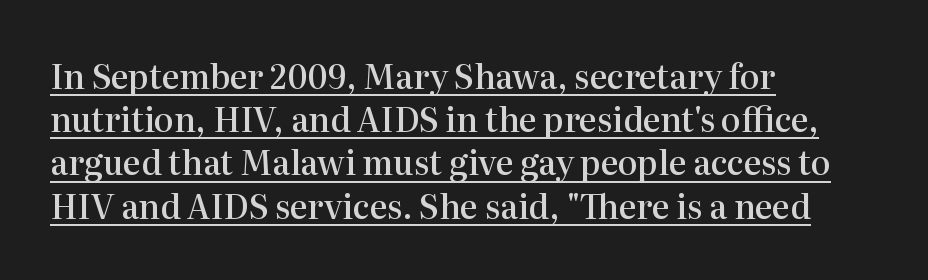
Quick note: not italic, upright. In terms of letterform style, serifs are clearly present. These lines are rendered in a variable-pitch font. Summary of weight: moderately heavy, a semibold. These lines stack with their left ends in a neat column.
